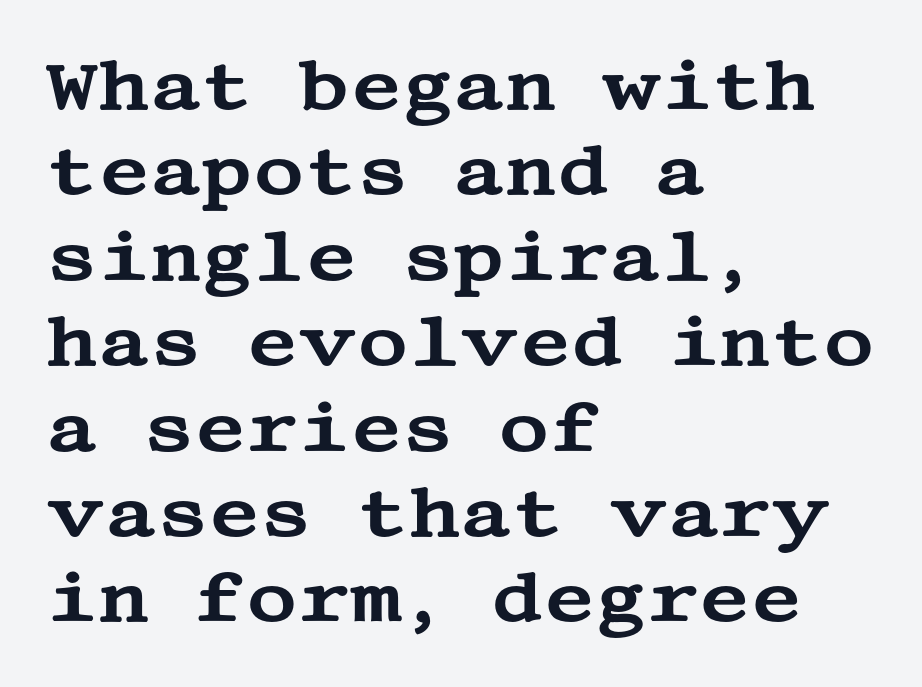
The image shows 70 px wide serif type, upright; set left-aligned, line spacing 1.22x, normal letter spacing, not underlined; medium stroke contrast and a large x-height.
